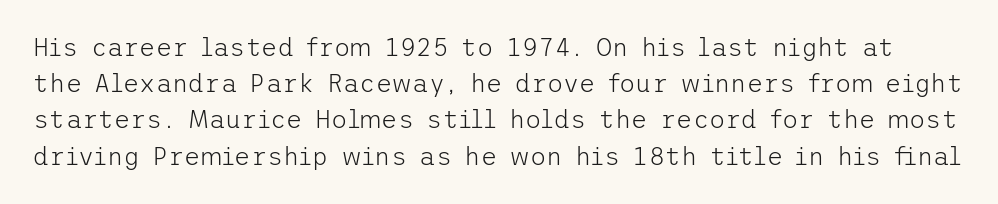
The image shows 25 px text type, upright; set normal line spacing (1.45x), normal letter spacing, not underlined.
